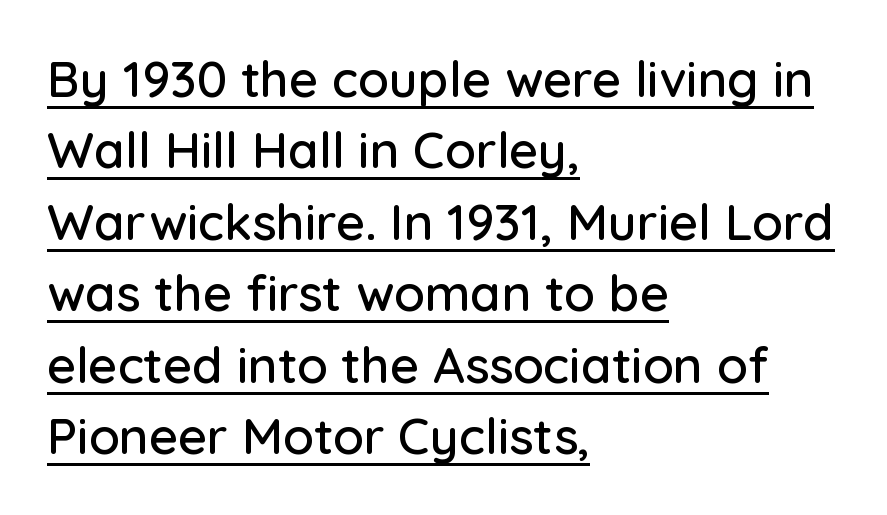
The lines in this sample share a left origin and differ only in where they stop. Proportional: the letters do not fall into vertical columns. Does extra space separate the letters? No, they use regular spacing. Note: no serifs on the glyphs.
